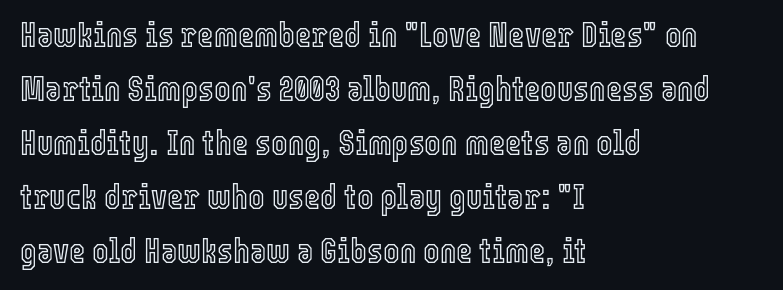
These lines sit exactly where default settings would place them. Standard letterfit; no display-style spreading of the glyphs. The paragraph has a hard left edge and a soft right edge. The letters stand upright; this is a roman face. Here the designer chose a conventional face with non-uniform glyph widths. The baseline area is clear.
